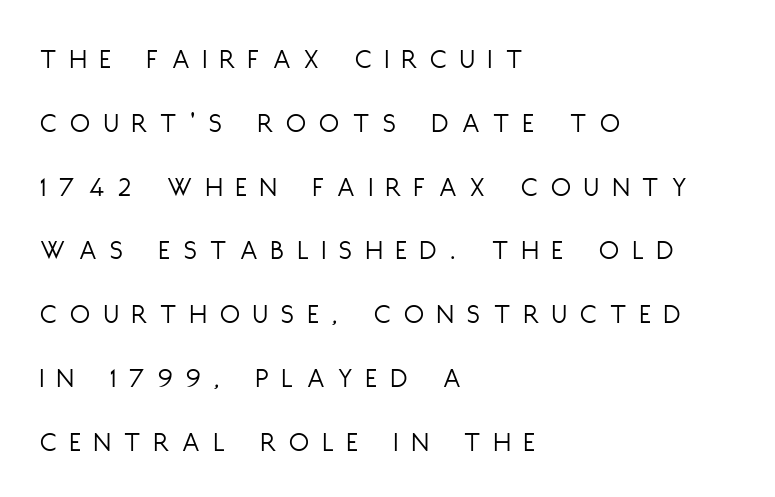
Q: Is the text bold? A: No.
Q: Is the text italic (slanted)? A: No, it is upright.
Q: Is the typeface a serif or a sans-serif typeface? A: Sans-serif.
Q: Is the text underlined? A: No.
Q: How is the paragraph aligned? A: Left-aligned.
Q: Is the spacing between letters normal or unusually wide? A: Unusually wide.
Q: Is the spacing between lines tight, normal or loose? A: Loose.
Q: Width (condensed, normal, or wide)? A: Condensed.
Q: Stroke contrast? A: Low.
Q: x-height? A: Large.
Q: Monospaced? A: No.
